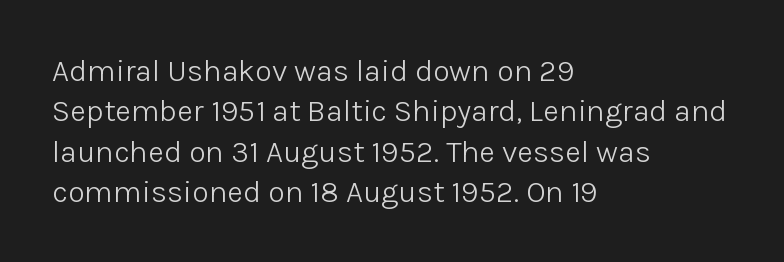
The image shows 31 px light sans-serif type, upright; set left-aligned, normal line spacing (1.3x), normal letter spacing, not underlined; low stroke contrast and a medium x-height.
